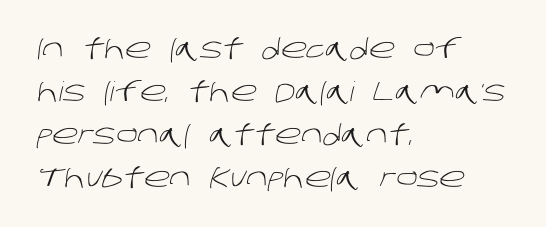
The strokes carry an ordinary text weight at most. Lines of text with bare space underneath. Summary of vertical rhythm: regular, with standard interline spacing. The setting favours the left margin, as ordinary paragraphs usually do. The gaps between neighbouring characters are ordinary and unremarkable.
